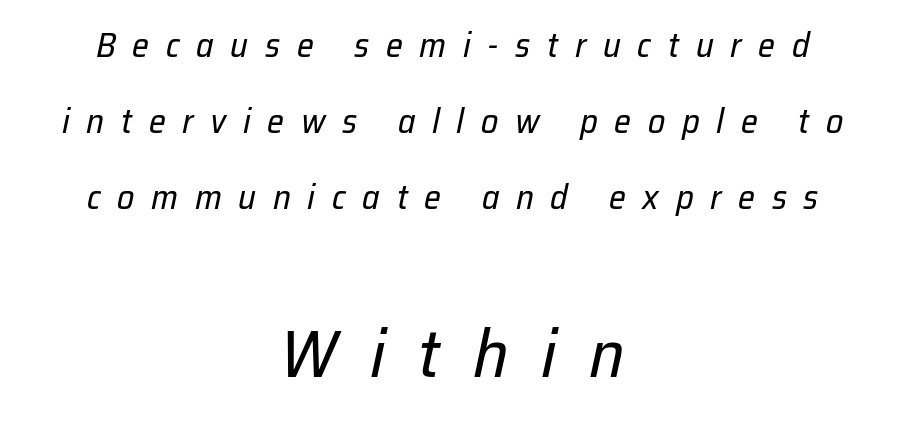
Here the designer chose a conventional face with non-uniform glyph widths. The space beneath each line is pristine and unruled. Neither beginnings nor endings align; midpoints do. Two sizes are in play, and the larger belongs to the second block.
